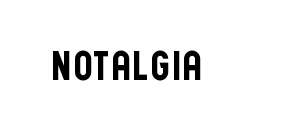
{"serif": "no", "italic": "no", "width": "condensed", "stroke_contrast": "low", "x_height": "large", "monospaced": "no", "underline": "no", "letter_spacing": "normal", "letter_spacing_em": 0.0, "glyph_px": 40}
